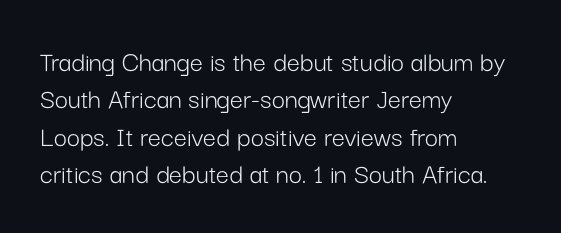
The type is set solid horizontally, with unmodified tracking. Check where the strokes stop: nothing finishes them off — pure sans. Looks like regular typesetting: each glyph gets only the width it needs. The area under the type is left untouched.
